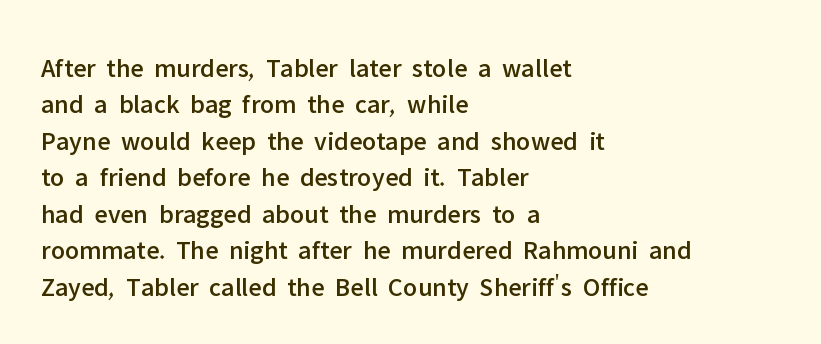
{"italic": "no", "underline": "no", "align": "left", "line_spacing": "normal", "line_spacing_ratio": 1.35, "letter_spacing": "normal", "letter_spacing_em": 0.0, "glyph_px": 27}
